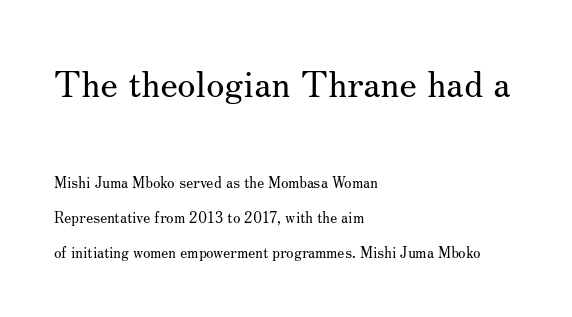
{"serif": "yes", "italic": "no", "bold": "no", "weight": "regular", "width": "normal", "stroke_contrast": "medium", "x_height": "small", "monospaced": "no", "underline": "no", "align": "left", "line_spacing": "loose", "line_spacing_ratio": 2.33, "letter_spacing": "normal", "letter_spacing_em": 0.0, "larger_block": "first", "size_ratio": 2.47, "glyph_px": 37}
